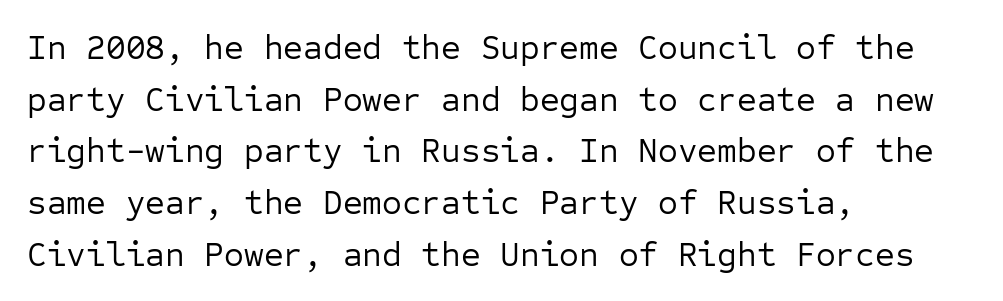
Q: Is the text bold? A: No.
Q: Is the text italic (slanted)? A: No, it is upright.
Q: Is the typeface a serif or a sans-serif typeface? A: Sans-serif.
Q: Is the text underlined? A: No.
Q: How is the paragraph aligned? A: Left-aligned.
Q: Is the spacing between letters normal or unusually wide? A: Normal.
Q: Is the spacing between lines tight, normal or loose? A: Normal.
Q: Width (condensed, normal, or wide)? A: Normal.
Q: Stroke contrast? A: Low.
Q: x-height? A: Medium.
Q: Monospaced? A: Yes.
